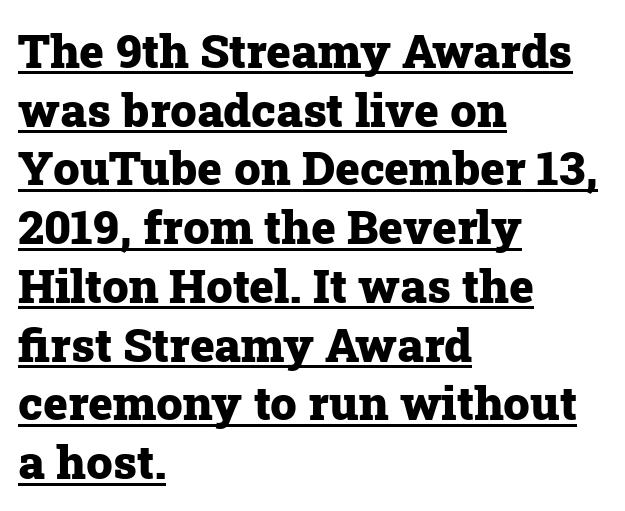
The image shows 47 px heavy serif type, upright; set left-aligned, normal line spacing (1.25x), normal letter spacing, underlined; low stroke contrast and a medium x-height.
